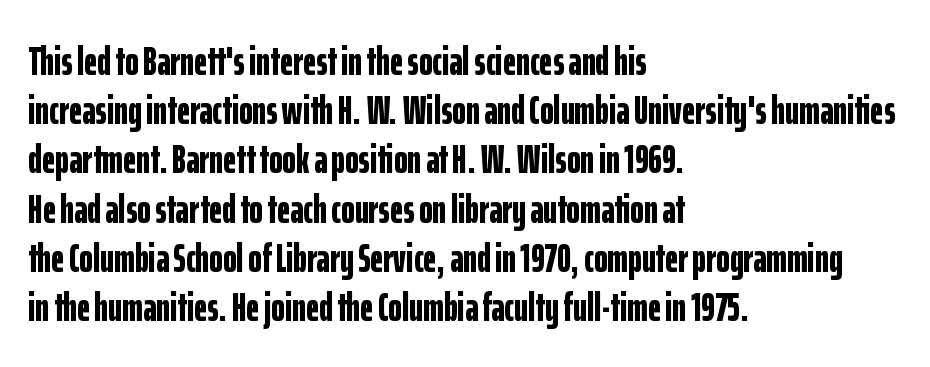
{"serif": "no", "italic": "no", "bold": "yes", "weight": "bold", "width": "condensed", "stroke_contrast": "low", "x_height": "medium", "monospaced": "no", "underline": "no", "align": "left", "line_spacing_ratio": 1.2, "letter_spacing": "normal", "letter_spacing_em": 0.0, "glyph_px": 41}
